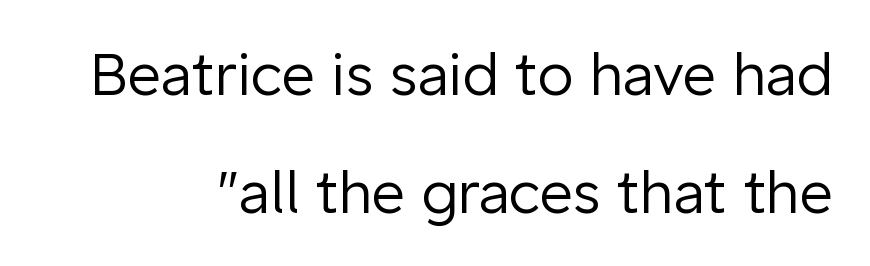
Q: Is the text bold? A: No.
Q: Is the text italic (slanted)? A: No, it is upright.
Q: Is the typeface a serif or a sans-serif typeface? A: Sans-serif.
Q: Is the text underlined? A: No.
Q: How is the paragraph aligned? A: Right-aligned.
Q: Is the spacing between letters normal or unusually wide? A: Normal.
Q: Is the spacing between lines tight, normal or loose? A: Loose.
Q: Width (condensed, normal, or wide)? A: Normal.
Q: Stroke contrast? A: Low.
Q: x-height? A: Medium.
Q: Monospaced? A: No.
